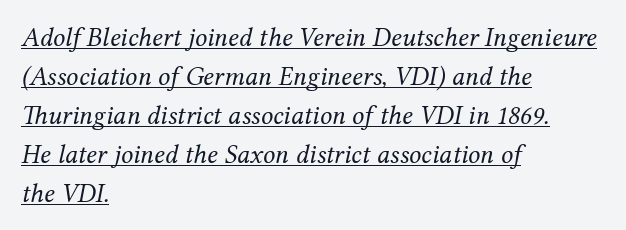
Q: Is the text bold? A: No.
Q: Is the text italic (slanted)? A: Yes, it leans right by about 12 degrees.
Q: Is the text underlined? A: Yes.
Q: How is the paragraph aligned? A: Left-aligned.
Q: Is the spacing between letters normal or unusually wide? A: Normal.
Q: Is the spacing between lines tight, normal or loose? A: Normal.
